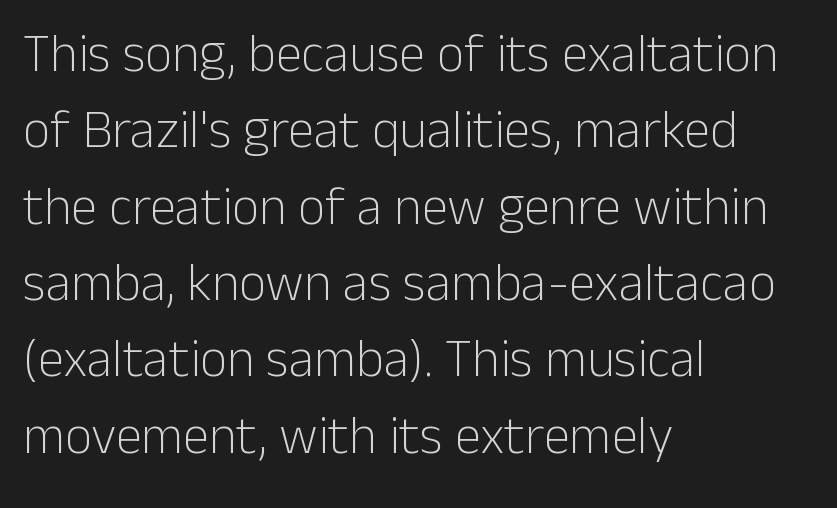
Short and long lines alike share a common starting point at left. You could not count columns in this text — the font is proportionally spaced. Descenders hang freely into open space. Each new line begins a customary step beneath the previous one. You could call the tracking neutral — neither tight nor loose.
